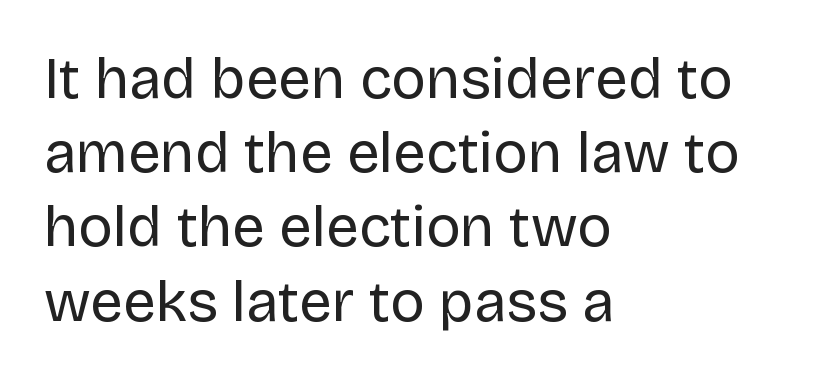
Nobody drew a line under any word here. Honestly, the row spacing looks completely unremarkable. Every character sits straight up, as roman type does. How are the letters spaced? Ordinarily, with no added tracking. The face used here is proportionally spaced, like ordinary book or web type.
